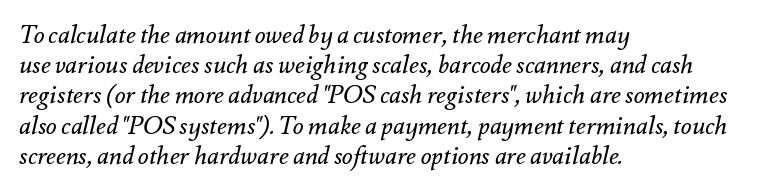
Is this a heavy cut? Hardly; it is regular or lighter. Would a proofreader flag this as italicized? Yes. How are the letters spaced? Ordinarily, with no added tracking. Underlining? Definitely not there. The typesetter chose a ragged-right arrangement here.
